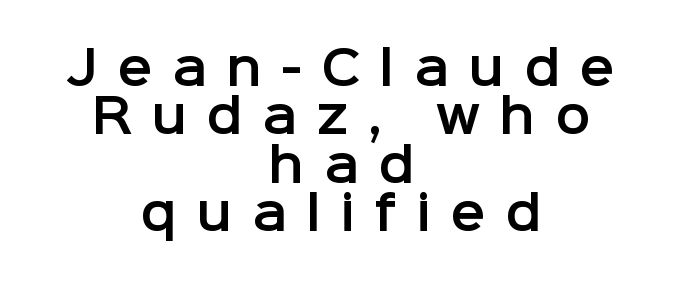
The image shows 47 px sans-serif type, upright; set centered, tight line spacing (1.03x), unusually wide letter spacing (+0.41 em), not underlined; low stroke contrast and a medium x-height.
